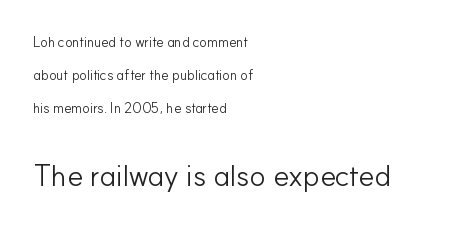
This rendering features lettering with no underline. Each line starts at the same left margin while the right side varies. The emphasis by scale lands on block number two, below. Every character sits straight up, as roman type does. The vertical gap from one line to the next is large. Heft: none added — not bold.
